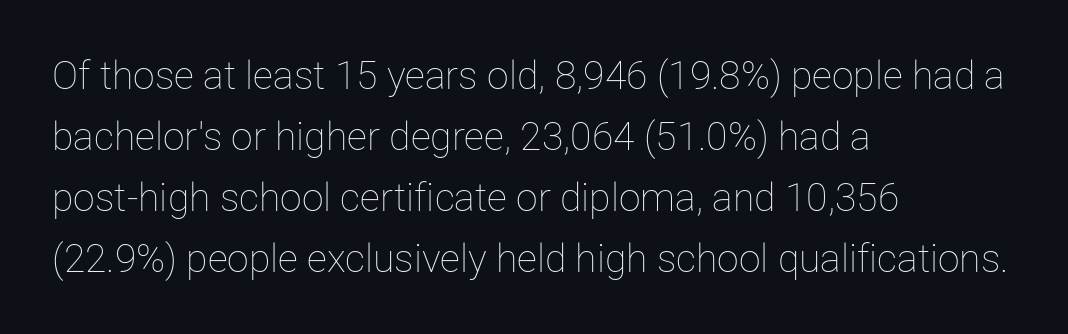
The image shows 39 px thin type, upright; set left-aligned, normal line spacing (1.56x), normal letter spacing, not underlined; low stroke contrast and a medium x-height.
